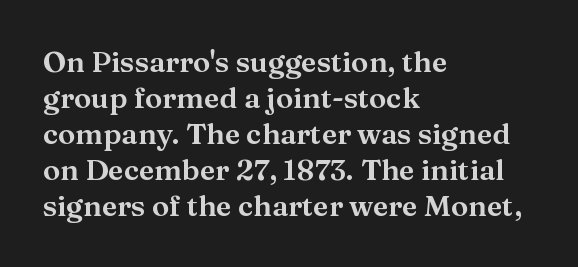
This is the regular roman posture of the typeface. The characters display serif detailing at their extremities. Unmarked baselines from the first word to the last. This sample has the flowing, uneven cadence of proportional lettering.
